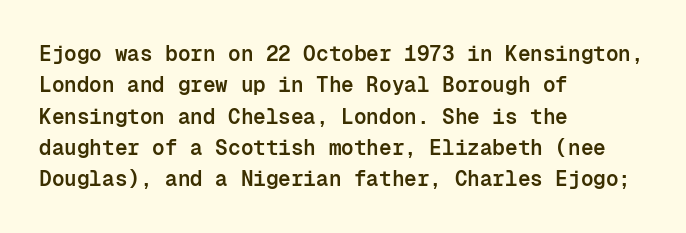
Emphasis by weight is partial: semibold. A typesetter would call this leading conventional body-copy spacing. The rendering keeps characters at their native spacing. This is roman type, the default non-slanted kind. Compared with a centered layout, this one pins lines to the left instead.
